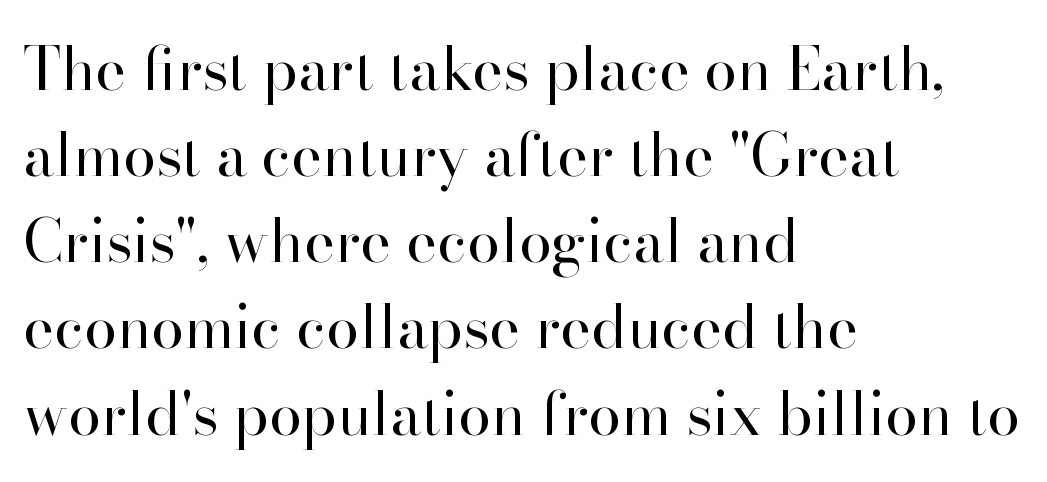
{"serif": "yes", "italic": "no", "bold": "no", "weight": "regular", "width": "normal", "stroke_contrast": "high", "x_height": "small", "monospaced": "no", "underline": "no", "align": "left", "line_spacing": "normal", "line_spacing_ratio": 1.46, "letter_spacing": "normal", "letter_spacing_em": 0.0, "glyph_px": 59}
